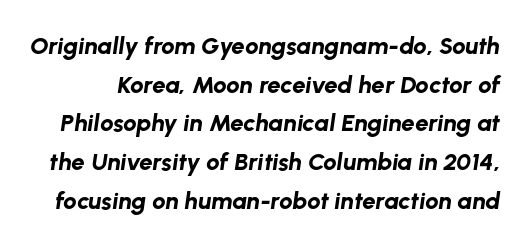
{"italic": "yes", "lean": "right", "slant_degrees": 8, "bold": "yes", "underline": "no", "line_spacing": "normal", "line_spacing_ratio": 1.61, "letter_spacing": "normal", "letter_spacing_em": 0.0, "glyph_px": 24}
